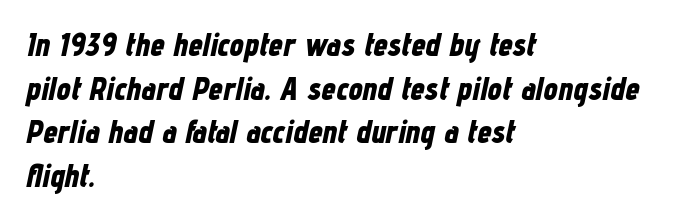
{"italic": "yes", "lean": "right", "slant_degrees": 12, "bold": "yes", "weight": "bold", "width": "condensed", "stroke_contrast": "low", "x_height": "medium", "monospaced": "no", "underline": "no", "align": "left", "line_spacing": "normal", "line_spacing_ratio": 1.36, "letter_spacing": "normal", "letter_spacing_em": 0.0, "glyph_px": 32}
